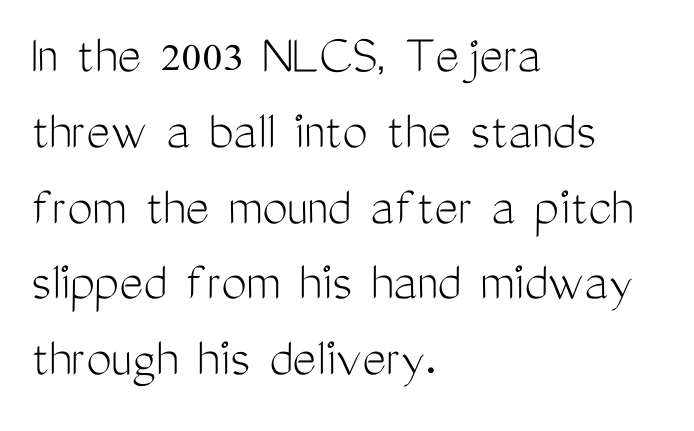
Counters stay open thanks to moderate or lighter strokes. The rendering shows plain stroke endings on the letterforms — a sans-serif design. Descenders hang freely into open space. Characters follow at the spacing the type designer built in. The line-height multiplier appears to be the usual default. This sample uses an upright cut, with every glyph sitting square on the baseline.
